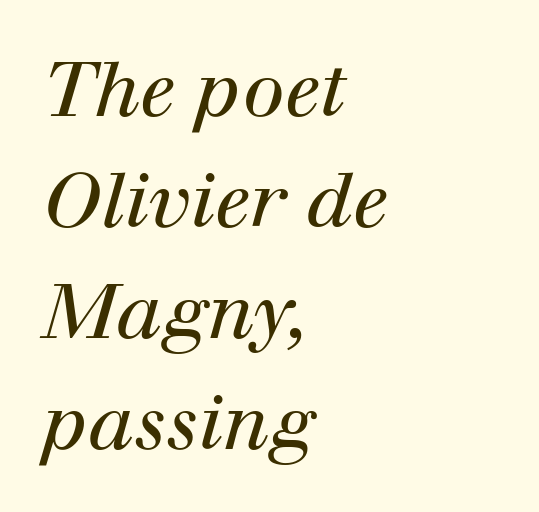
{"serif": "yes", "italic": "yes", "lean": "right", "slant_degrees": 12, "bold": "no", "weight": "regular", "width": "normal", "stroke_contrast": "high", "x_height": "medium", "monospaced": "no", "underline": "no", "align": "left", "line_spacing": "normal", "line_spacing_ratio": 1.46, "letter_spacing": "normal", "letter_spacing_em": 0.0, "glyph_px": 76}
